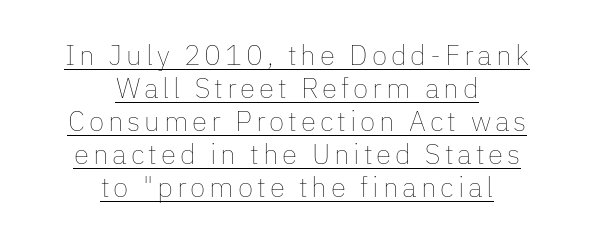
Q: Is the text bold? A: No.
Q: Is the text italic (slanted)? A: No, it is upright.
Q: Is the text underlined? A: Yes.
Q: How is the paragraph aligned? A: Centered.
Q: Width (condensed, normal, or wide)? A: Normal.
Q: Stroke contrast? A: Low.
Q: x-height? A: Medium.
Q: Monospaced? A: No.
